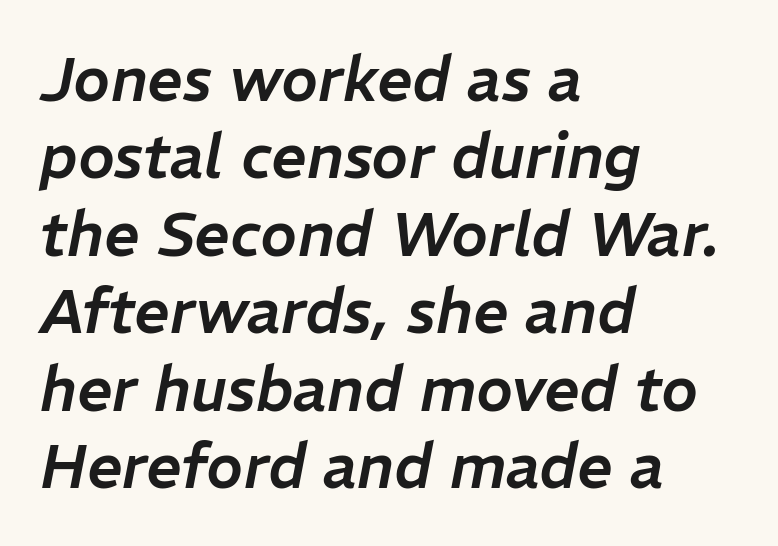
The image shows 62 px text type, italic (leaning right); set left-aligned, normal line spacing (1.25x), normal letter spacing, not underlined; low stroke contrast and a medium x-height.
